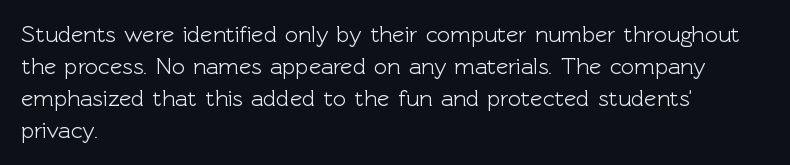
The image shows 23 px text type, upright; set left-aligned, normal line spacing (1.39x), normal letter spacing, not underlined.
